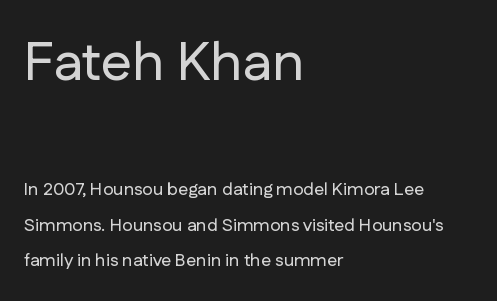
Q: Is the text italic (slanted)? A: No, it is upright.
Q: Is the typeface a serif or a sans-serif typeface? A: Sans-serif.
Q: Is the text underlined? A: No.
Q: How is the paragraph aligned? A: Left-aligned.
Q: Is the spacing between letters normal or unusually wide? A: Normal.
Q: Is the spacing between lines tight, normal or loose? A: Loose.
Q: Which block of text is set in a larger size, the first (top) or the second (bottom)? A: The first (top) one.
Q: Width (condensed, normal, or wide)? A: Normal.
Q: Stroke contrast? A: Low.
Q: x-height? A: Medium.
Q: Monospaced? A: No.
